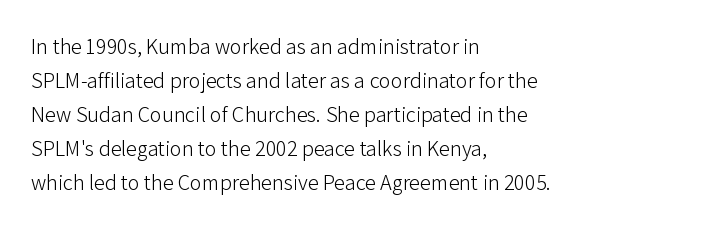
Caption: multi-line text, flush left, ragged right. Rendered with straight, roman letterforms. Beneath every word, the page is bare. Weight: not bold — regular or lighter. Nobody touched the tracking dial on this one. Vertically, the passage feels balanced, rows spaced as you'd expect.
